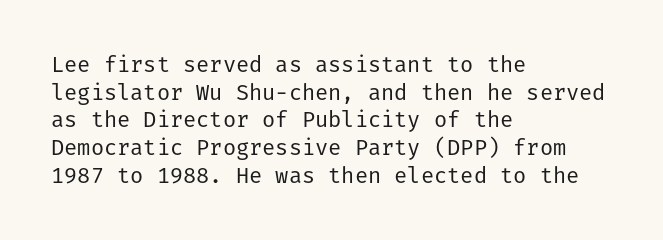
Q: Is the text bold? A: No.
Q: Is the text italic (slanted)? A: No, it is upright.
Q: Is the text underlined? A: No.
Q: How is the paragraph aligned? A: Left-aligned.
Q: Is the spacing between letters normal or unusually wide? A: Normal.
Q: Is the spacing between lines tight, normal or loose? A: Normal.
